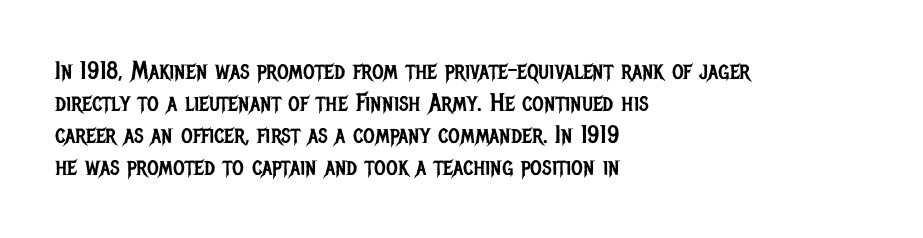
The image shows 25 px text type, upright; set left-aligned, normal line spacing (1.28x), normal letter spacing, not underlined.
